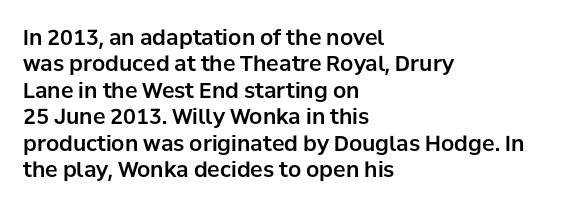
{"italic": "no", "underline": "no", "align": "left", "line_spacing": "normal", "line_spacing_ratio": 1.26, "letter_spacing": "normal", "letter_spacing_em": 0.0, "glyph_px": 21}
